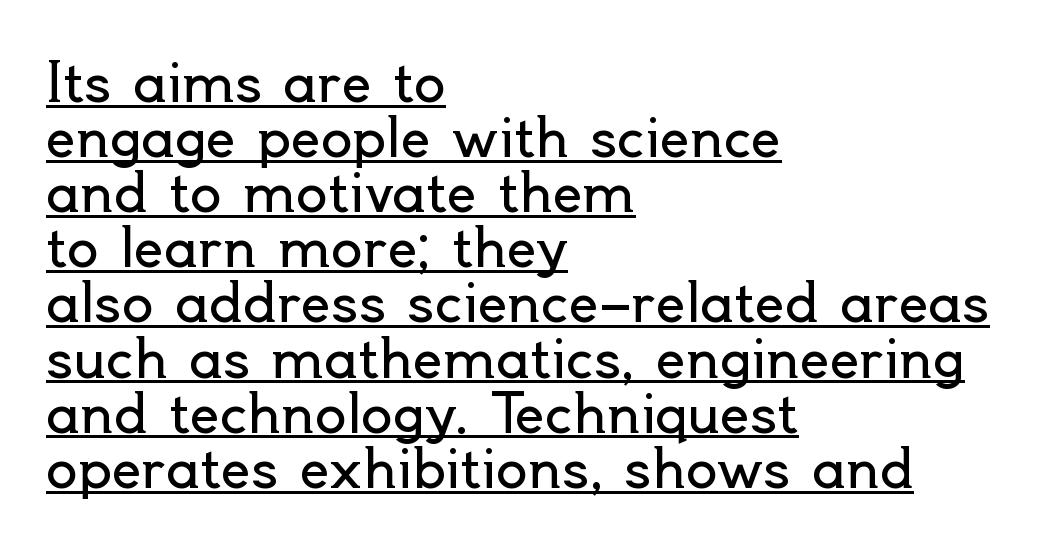
Q: Is the text bold? A: No.
Q: Is the text italic (slanted)? A: No, it is upright.
Q: Is the typeface a serif or a sans-serif typeface? A: Sans-serif.
Q: Is the text underlined? A: Yes.
Q: How is the paragraph aligned? A: Left-aligned.
Q: Is the spacing between letters normal or unusually wide? A: Normal.
Q: Is the spacing between lines tight, normal or loose? A: Tight.
Q: Width (condensed, normal, or wide)? A: Normal.
Q: x-height? A: Small.
Q: Monospaced? A: No.
